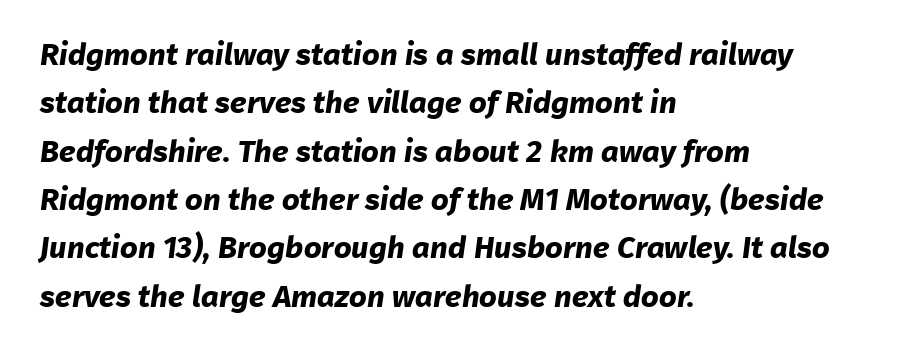
{"serif": "no", "bold": "yes", "weight": "bold", "width": "normal", "stroke_contrast": "low", "x_height": "medium", "monospaced": "no", "underline": "no", "align": "left", "line_spacing": "normal", "line_spacing_ratio": 1.56, "letter_spacing": "normal", "letter_spacing_em": 0.0, "glyph_px": 31}
